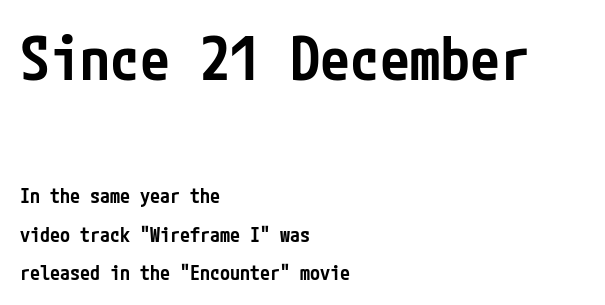
No word sits above an underline. The letters sit at their default tracking, neither squeezed nor spread. The lines in this sample share a left origin and differ only in where they stop. Is there any slant? The stems are plumb.
